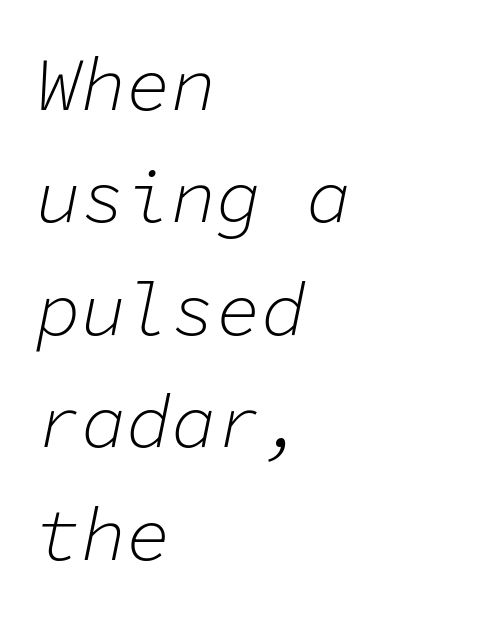
Q: Is the text bold? A: No.
Q: Is the text italic (slanted)? A: Yes, it leans right by about 11 degrees.
Q: Is the text underlined? A: No.
Q: How is the paragraph aligned? A: Left-aligned.
Q: Is the spacing between letters normal or unusually wide? A: Normal.
Q: Is the spacing between lines tight, normal or loose? A: Normal.
Q: Width (condensed, normal, or wide)? A: Normal.
Q: Stroke contrast? A: Low.
Q: x-height? A: Medium.
Q: Monospaced? A: Yes.
